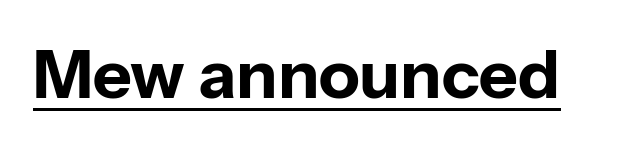
{"serif": "no", "italic": "no", "bold": "yes", "weight": "bold", "width": "normal", "stroke_contrast": "low", "x_height": "medium", "monospaced": "no", "underline": "yes", "letter_spacing": "normal", "letter_spacing_em": 0.0, "glyph_px": 67}
